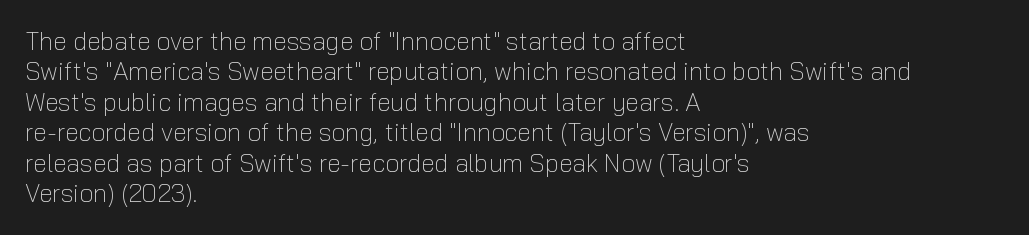
Nope, not italic — everything's standing straight. Only glyphs here, with clear space below each row. Leftover space on each line is placed entirely after the last word. The gaps between neighbouring characters are ordinary and unremarkable. A light-to-regular cut is what we see here.
